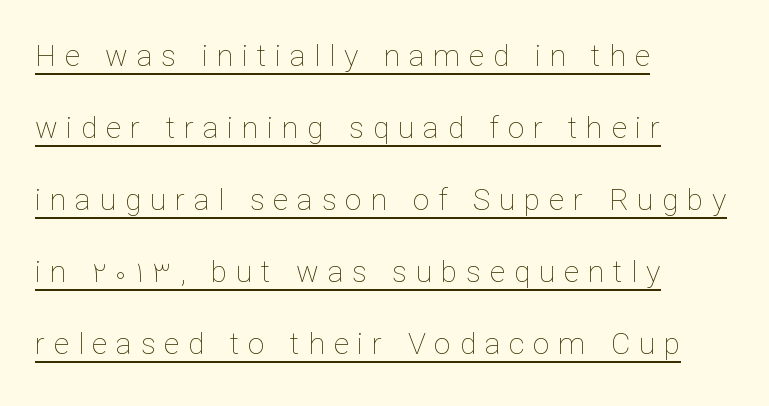
{"italic": "no", "bold": "no", "weight": "thin", "width": "normal", "stroke_contrast": "low", "x_height": "medium", "monospaced": "no", "underline": "yes", "align": "left", "line_spacing": "loose", "line_spacing_ratio": 2.4, "letter_spacing": "wide", "letter_spacing_em": 0.29, "glyph_px": 30}
